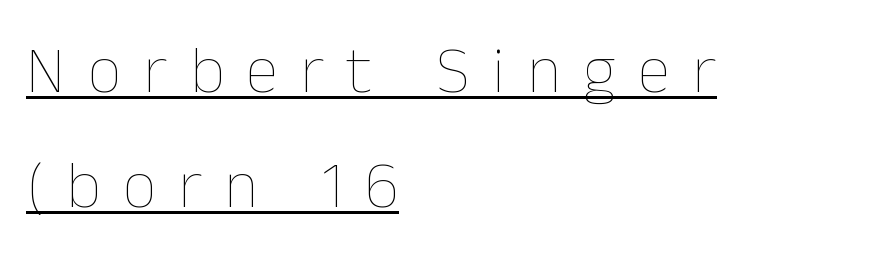
The image shows 67 px thin type, upright; set left-aligned, line spacing 1.72x, unusually wide letter spacing (+0.33 em), underlined; low stroke contrast and a medium x-height.
